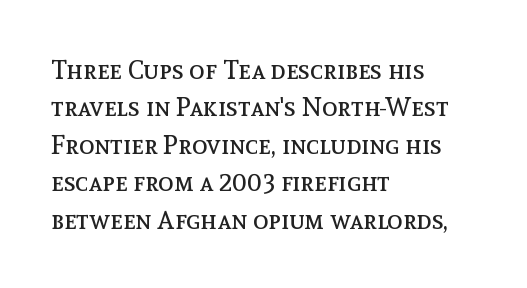
{"italic": "no", "bold": "no", "underline": "no", "align": "left", "line_spacing": "normal", "line_spacing_ratio": 1.44, "letter_spacing": "normal", "letter_spacing_em": 0.0, "glyph_px": 26}
